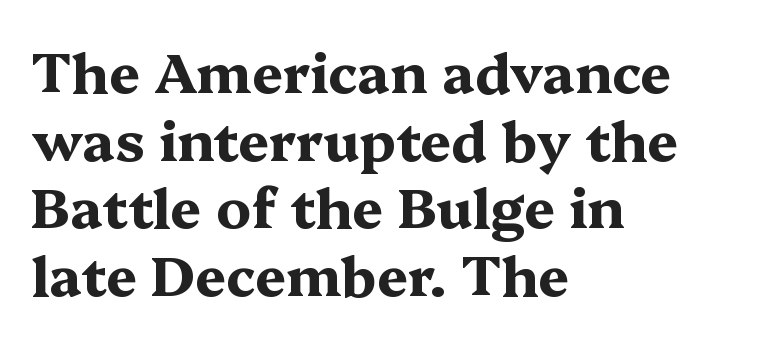
Q: Is the text bold? A: Yes.
Q: Is the text italic (slanted)? A: No, it is upright.
Q: Is the typeface a serif or a sans-serif typeface? A: Serif.
Q: Is the text underlined? A: No.
Q: How is the paragraph aligned? A: Left-aligned.
Q: Is the spacing between letters normal or unusually wide? A: Normal.
Q: Width (condensed, normal, or wide)? A: Wide.
Q: Stroke contrast? A: Medium.
Q: x-height? A: Medium.
Q: Monospaced? A: No.
